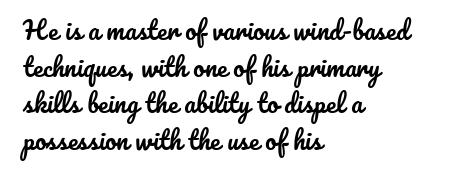
{"underline": "no", "align": "left", "line_spacing": "normal", "line_spacing_ratio": 1.47, "letter_spacing": "normal", "letter_spacing_em": 0.0, "glyph_px": 25}
